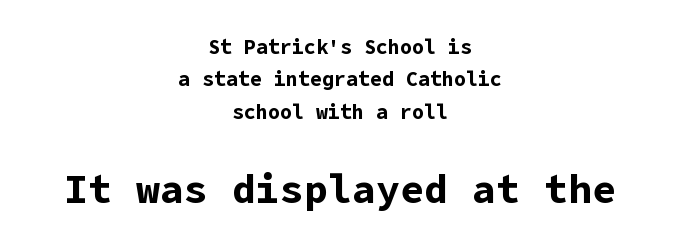
{"serif": "no", "italic": "no", "bold": "yes", "weight": "bold", "width": "normal", "stroke_contrast": "low", "x_height": "medium", "underline": "no", "align": "center", "line_spacing": "normal", "line_spacing_ratio": 1.62, "letter_spacing": "normal", "letter_spacing_em": 0.0, "larger_block": "second", "size_ratio": 2.0, "glyph_px": 40}
